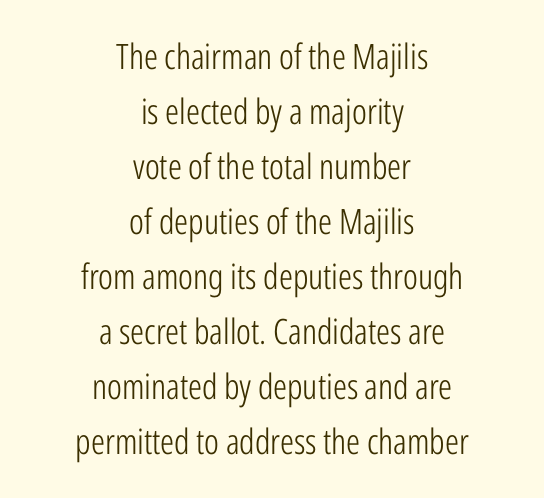
The image shows 35 px light, condensed sans-serif type, upright; set centered, normal line spacing (1.57x), normal letter spacing, not underlined; low stroke contrast and a medium x-height.
